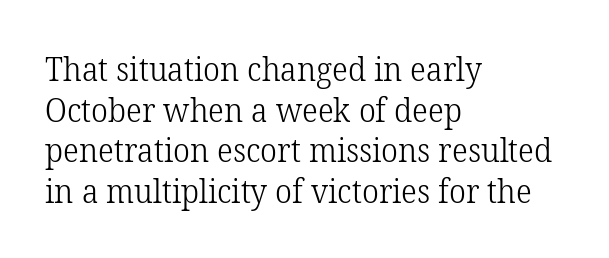
Q: Is the text bold? A: No.
Q: Is the text italic (slanted)? A: No, it is upright.
Q: Is the typeface a serif or a sans-serif typeface? A: Serif.
Q: Is the text underlined? A: No.
Q: How is the paragraph aligned? A: Left-aligned.
Q: Is the spacing between letters normal or unusually wide? A: Normal.
Q: Width (condensed, normal, or wide)? A: Normal.
Q: Stroke contrast? A: Low.
Q: x-height? A: Medium.
Q: Monospaced? A: No.
